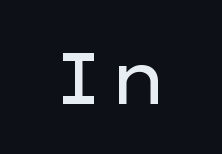
The image shows 72 px regular-weight, wide sans-serif type, upright; set centered, normal letter spacing, not underlined; low stroke contrast and a medium x-height.
